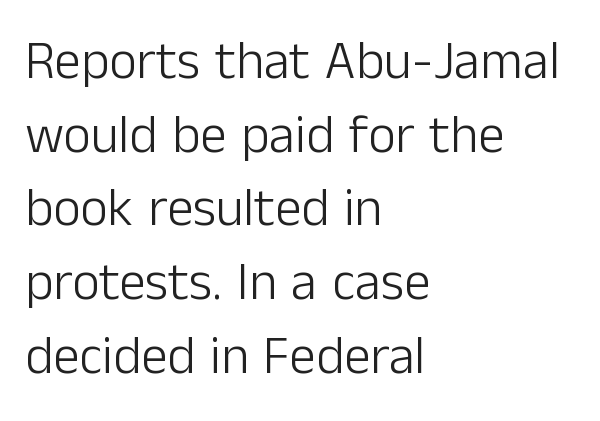
Q: Is the text bold? A: No.
Q: Is the text italic (slanted)? A: No, it is upright.
Q: Is the typeface a serif or a sans-serif typeface? A: Sans-serif.
Q: Is the text underlined? A: No.
Q: How is the paragraph aligned? A: Left-aligned.
Q: Is the spacing between letters normal or unusually wide? A: Normal.
Q: Is the spacing between lines tight, normal or loose? A: Normal.
Q: Width (condensed, normal, or wide)? A: Normal.
Q: Stroke contrast? A: Low.
Q: x-height? A: Medium.
Q: Monospaced? A: No.
